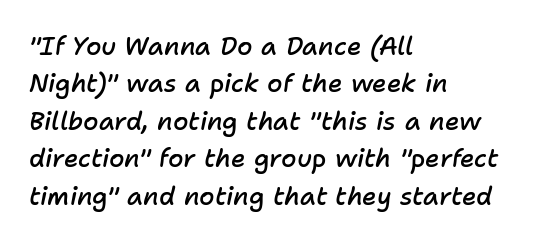
Q: Is the text bold? A: Semi-bold.
Q: Is the text italic (slanted)? A: Yes, it leans right by about 11 degrees.
Q: Is the text underlined? A: No.
Q: How is the paragraph aligned? A: Left-aligned.
Q: Is the spacing between letters normal or unusually wide? A: Normal.
Q: Is the spacing between lines tight, normal or loose? A: Normal.
